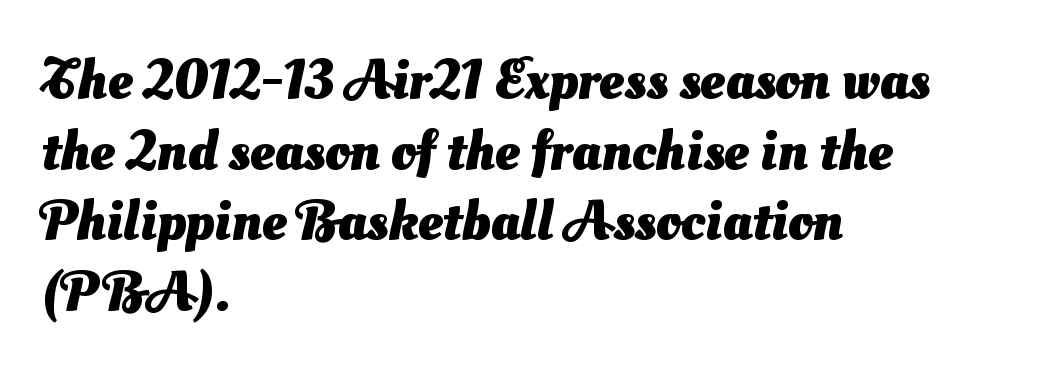
The rendering shows plain stroke endings on the letterforms — a sans-serif design. Nobody touched the tracking dial on this one. Anything drawn beneath the words? Only blank space. Strong, thick strokes mark this as bold type. The block of text has a typical density, with ordinary space between rows.
